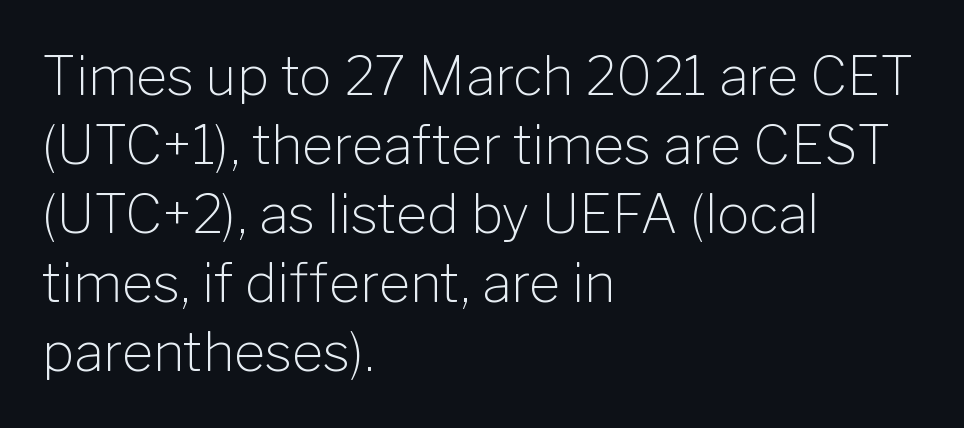
Does the copy run flush right? No — it runs flush left. Short note: letters normally spaced. The type sits square on the baseline with zero lean. This sample has the flowing, uneven cadence of proportional lettering. What's the leading like? Ordinary, nothing unusual. The zone under the glyphs is completely vacant.
